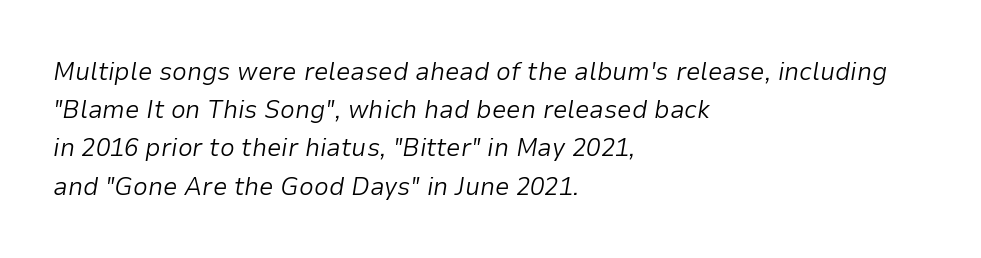
{"italic": "yes", "lean": "right", "slant_degrees": 9, "bold": "no", "underline": "no", "align": "left", "line_spacing": "normal", "line_spacing_ratio": 1.47, "letter_spacing": "normal", "letter_spacing_em": 0.0, "glyph_px": 26}
